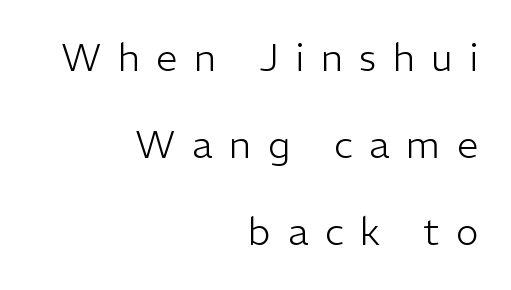
The image shows 38 px light sans-serif type, upright; set right-aligned, loose line spacing (2.29x), unusually wide letter spacing (+0.44 em), not underlined; low stroke contrast and a medium x-height.
